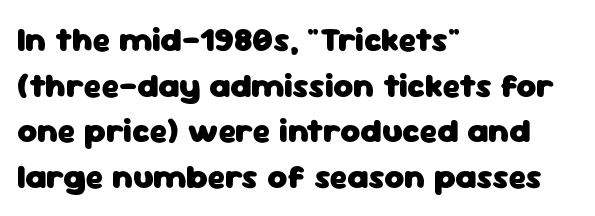
Beneath every word, the page is bare. Is the block centered? No — it sits flush against the left margin. Is the letter spacing exaggerated? No — it looks like the ordinary default. Is the type bold? Yes — the strokes are clearly thick and heavy. Spacing verdict: proportional, widths tailored to each character. Baseline-to-baseline distance is the conventional proportion of letter height.
